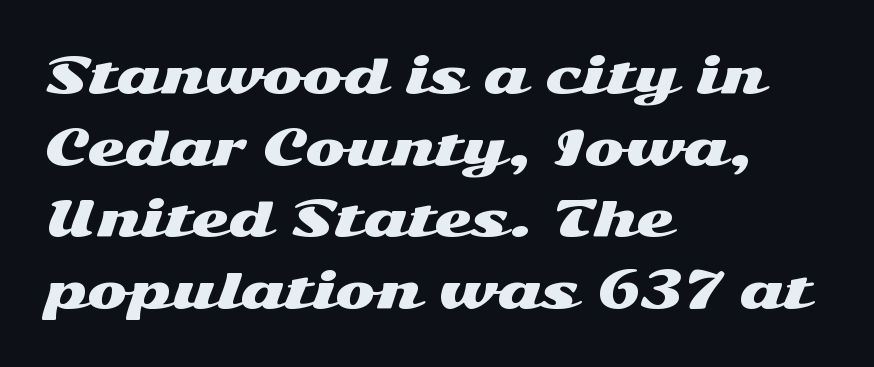
Q: Is the text italic (slanted)? A: Yes.
Q: Is the typeface a serif or a sans-serif typeface? A: Sans-serif.
Q: Is the text underlined? A: No.
Q: How is the paragraph aligned? A: Left-aligned.
Q: Is the spacing between letters normal or unusually wide? A: Normal.
Q: Is the spacing between lines tight, normal or loose? A: Normal.
Q: Width (condensed, normal, or wide)? A: Wide.
Q: Stroke contrast? A: Medium.
Q: x-height? A: Medium.
Q: Monospaced? A: No.
